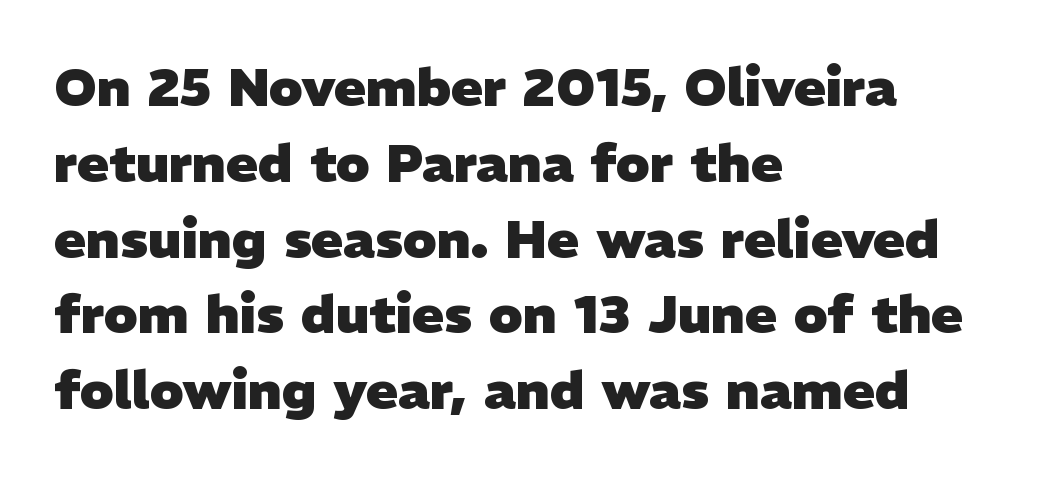
Q: Is the text bold? A: Yes.
Q: Is the typeface a serif or a sans-serif typeface? A: Sans-serif.
Q: Is the text underlined? A: No.
Q: How is the paragraph aligned? A: Left-aligned.
Q: Is the spacing between letters normal or unusually wide? A: Normal.
Q: Is the spacing between lines tight, normal or loose? A: Normal.
Q: Width (condensed, normal, or wide)? A: Normal.
Q: Stroke contrast? A: Low.
Q: x-height? A: Medium.
Q: Monospaced? A: No.
